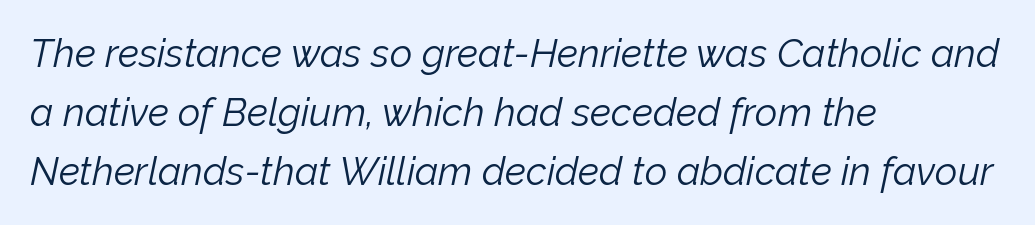
The face used here is proportionally spaced, like ordinary book or web type. The specimen reads as italic at a glance. Horizontally, the lines are justified to the leading edge only. Vertically, the passage feels balanced, rows spaced as you'd expect.
